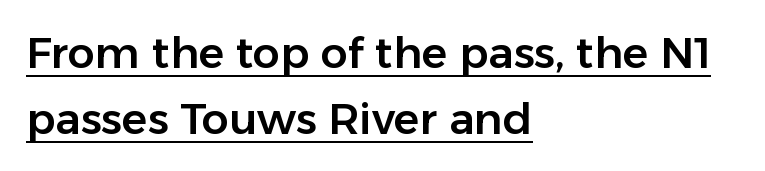
The image shows 43 px sans-serif type, upright; set left-aligned, normal line spacing (1.53x), normal letter spacing, underlined; low stroke contrast and a medium x-height.
